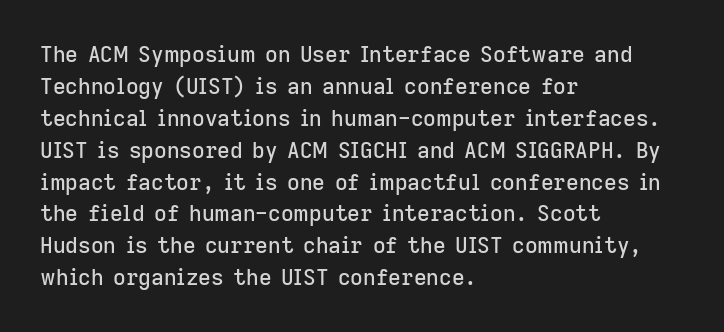
Left-aligned paragraph, ragged on the right. Rendered with straight, roman letterforms. Successive baselines arrive at the customary interval. Descenders are the only things crossing below the line. Is the letter spacing exaggerated? No — it looks like the ordinary default.
